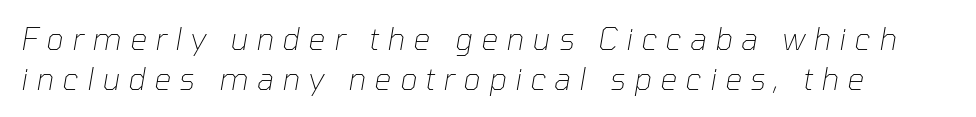
Proportional: the letters do not fall into vertical columns. When letters slant like this, we call the style italic. These glyphs show unthickened strokes, regular width or finer. Tracking here is generous; glyphs stand well apart from one another. The baseline area is clear. In terms of leading, this rendering sits right in the middle.
